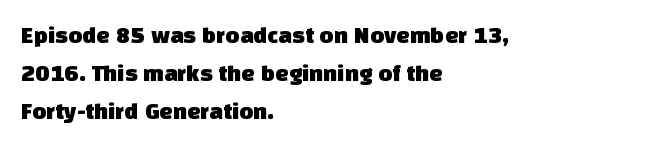
Characters follow at the spacing the type designer built in. Does the leading feel generous? No, just average. Quick note: underline off. The paragraph shown leans on its left margin.
